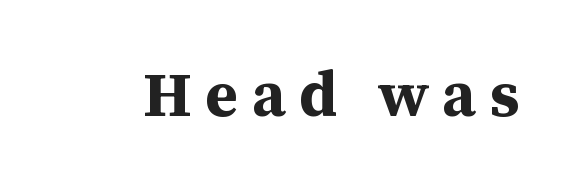
Q: Is the text bold? A: Yes.
Q: Is the text italic (slanted)? A: No, it is upright.
Q: Is the typeface a serif or a sans-serif typeface? A: Serif.
Q: Is the text underlined? A: No.
Q: Is the spacing between letters normal or unusually wide? A: Unusually wide.
Q: Width (condensed, normal, or wide)? A: Normal.
Q: Stroke contrast? A: Medium.
Q: x-height? A: Medium.
Q: Monospaced? A: No.
